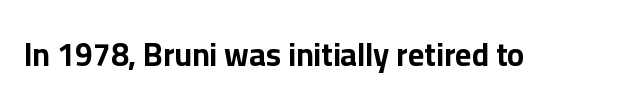
{"serif": "no", "italic": "no", "bold": "yes", "weight": "bold", "width": "normal", "stroke_contrast": "low", "x_height": "medium", "monospaced": "no", "underline": "no", "letter_spacing": "normal", "letter_spacing_em": 0.0, "glyph_px": 32}
